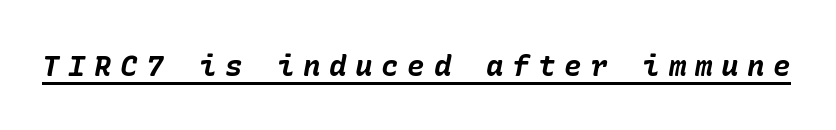
Chunky letters — that's bold for sure. Compared with undecorated copy, this sample adds a rule below the words. The passage shown leans; its letterforms are oblique. Here the glyphs are tracked loosely, breaking word shapes into spaced letters.
